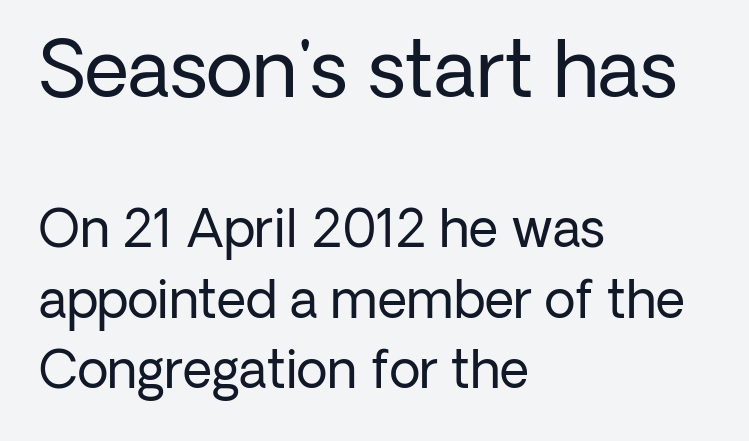
{"serif": "no", "italic": "no", "bold": "no", "weight": "regular", "width": "normal", "stroke_contrast": "low", "x_height": "medium", "monospaced": "no", "underline": "no", "align": "left", "line_spacing": "normal", "line_spacing_ratio": 1.39, "letter_spacing": "normal", "letter_spacing_em": 0.0, "larger_block": "first", "size_ratio": 1.51, "glyph_px": 77}
